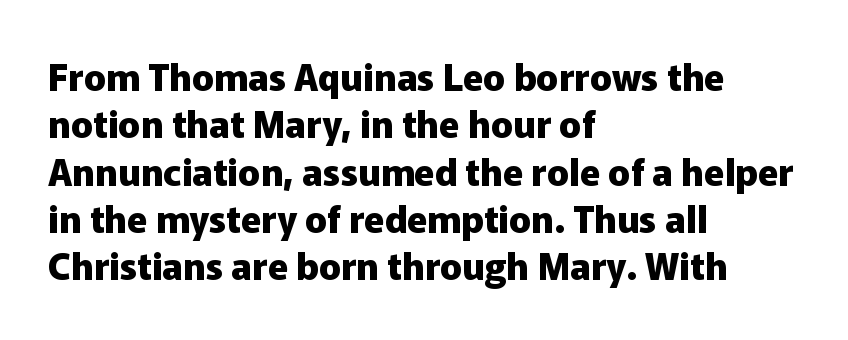
Q: Is the text bold? A: Yes.
Q: Is the text italic (slanted)? A: No, it is upright.
Q: Is the typeface a serif or a sans-serif typeface? A: Sans-serif.
Q: Is the text underlined? A: No.
Q: How is the paragraph aligned? A: Left-aligned.
Q: Is the spacing between letters normal or unusually wide? A: Normal.
Q: Is the spacing between lines tight, normal or loose? A: Normal.
Q: Width (condensed, normal, or wide)? A: Normal.
Q: Stroke contrast? A: Low.
Q: x-height? A: Medium.
Q: Monospaced? A: No.
